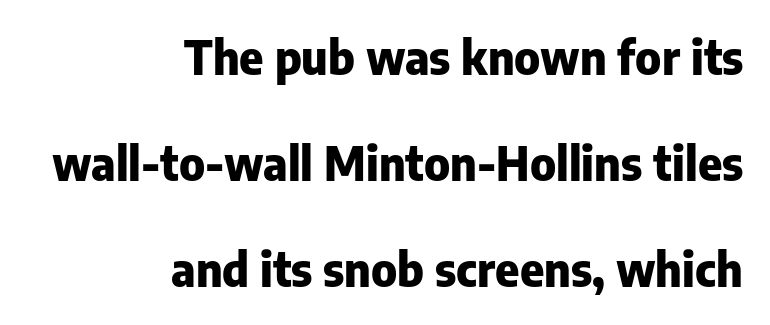
Q: Is the text bold? A: Yes.
Q: Is the text italic (slanted)? A: No, it is upright.
Q: Is the typeface a serif or a sans-serif typeface? A: Sans-serif.
Q: Is the text underlined? A: No.
Q: How is the paragraph aligned? A: Right-aligned.
Q: Is the spacing between letters normal or unusually wide? A: Normal.
Q: Is the spacing between lines tight, normal or loose? A: Loose.
Q: Width (condensed, normal, or wide)? A: Normal.
Q: Stroke contrast? A: Low.
Q: x-height? A: Medium.
Q: Monospaced? A: No.
